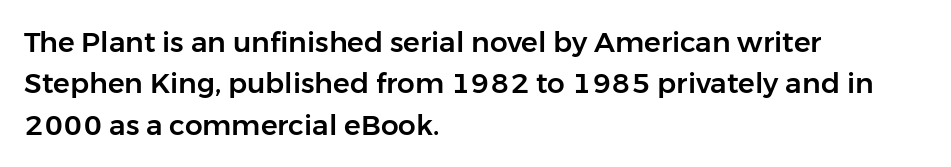
The image shows 28 px sans-serif type, upright; set left-aligned, normal line spacing (1.48x), normal letter spacing, not underlined; low stroke contrast and a medium x-height.
